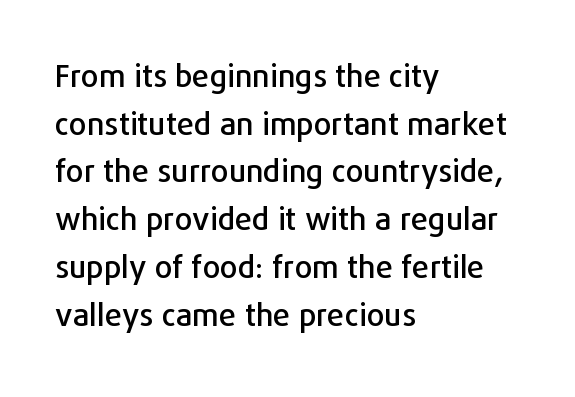
Q: Is the text italic (slanted)? A: No, it is upright.
Q: Is the typeface a serif or a sans-serif typeface? A: Sans-serif.
Q: Is the text underlined? A: No.
Q: How is the paragraph aligned? A: Left-aligned.
Q: Is the spacing between letters normal or unusually wide? A: Normal.
Q: Is the spacing between lines tight, normal or loose? A: Normal.
Q: Width (condensed, normal, or wide)? A: Normal.
Q: Stroke contrast? A: Low.
Q: x-height? A: Medium.
Q: Monospaced? A: No.
